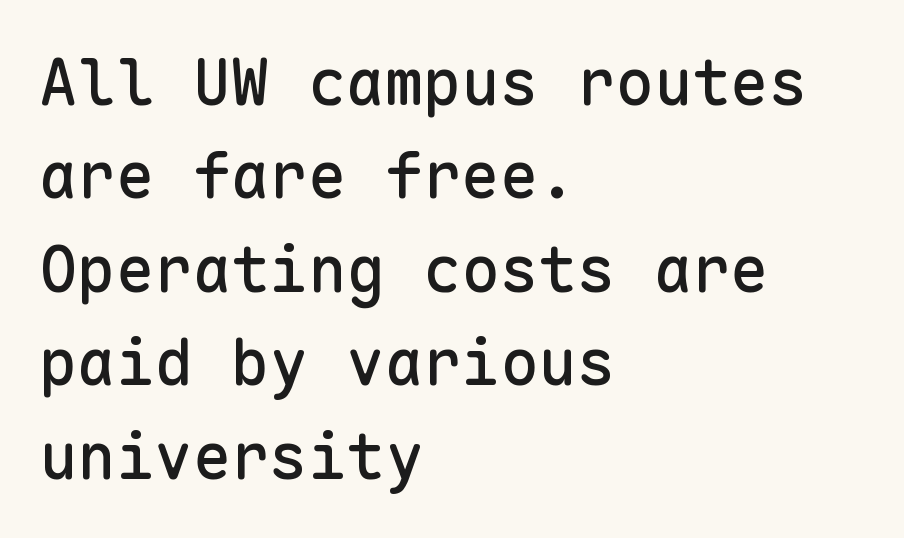
Q: Is the text italic (slanted)? A: No, it is upright.
Q: Is the typeface a serif or a sans-serif typeface? A: Sans-serif.
Q: Is the text underlined? A: No.
Q: How is the paragraph aligned? A: Left-aligned.
Q: Is the spacing between letters normal or unusually wide? A: Normal.
Q: Is the spacing between lines tight, normal or loose? A: Normal.
Q: Width (condensed, normal, or wide)? A: Normal.
Q: Stroke contrast? A: Low.
Q: x-height? A: Medium.
Q: Monospaced? A: Yes.
